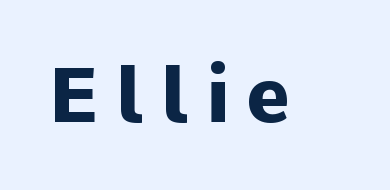
The image shows 76 px heavy sans-serif type, upright; set unusually wide letter spacing (+0.22 em), not underlined; low stroke contrast and a medium x-height.
